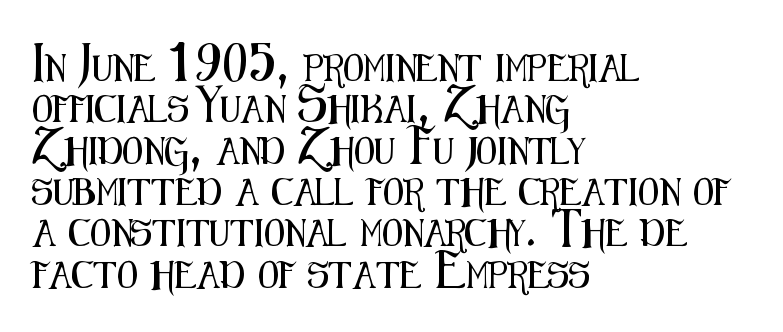
The image shows 27 px text type, upright; set left-aligned, normal line spacing (1.53x), normal letter spacing, not underlined.
